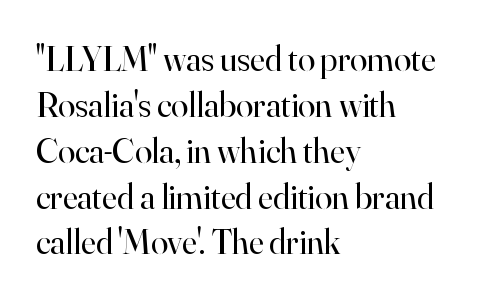
The cut favours lightness, reaching ordinary text weight at its darkest. Proportional: the letters do not fall into vertical columns. A serif font was chosen for this passage. Leading: standard. The letters stand straight up with perfectly vertical stems.
